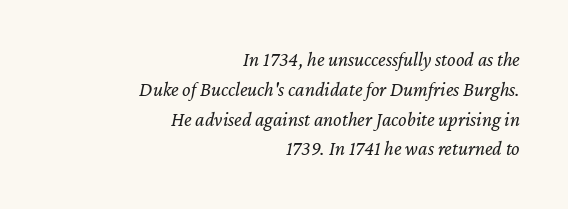
{"italic": "yes", "lean": "right", "slant_degrees": 12, "bold": "no", "underline": "no", "align": "right", "line_spacing": "normal", "line_spacing_ratio": 1.49, "letter_spacing": "normal", "letter_spacing_em": 0.0, "glyph_px": 20}
